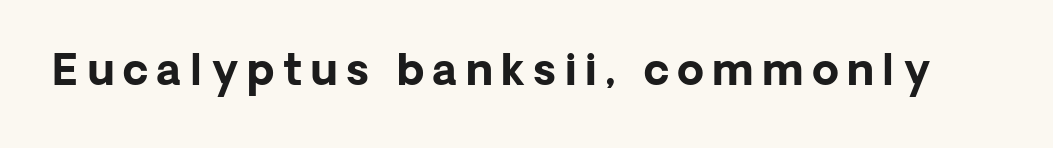
Q: Is the text bold? A: Yes.
Q: Is the text italic (slanted)? A: No, it is upright.
Q: Is the typeface a serif or a sans-serif typeface? A: Sans-serif.
Q: Is the text underlined? A: No.
Q: Is the spacing between letters normal or unusually wide? A: Unusually wide.
Q: Width (condensed, normal, or wide)? A: Normal.
Q: Stroke contrast? A: Low.
Q: x-height? A: Medium.
Q: Monospaced? A: No.
